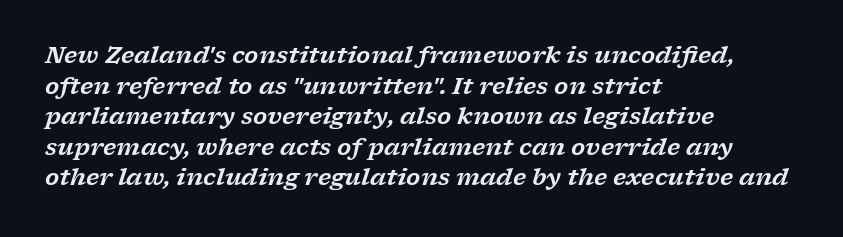
Descender tails drop into unmarked territory. Typeset ragged right — the left edge is the straight one. Vertical spacing — default. Compared with ordinary roman type, these characters are visibly tilted. These lines keep a tight, regular rhythm from letter to letter.
